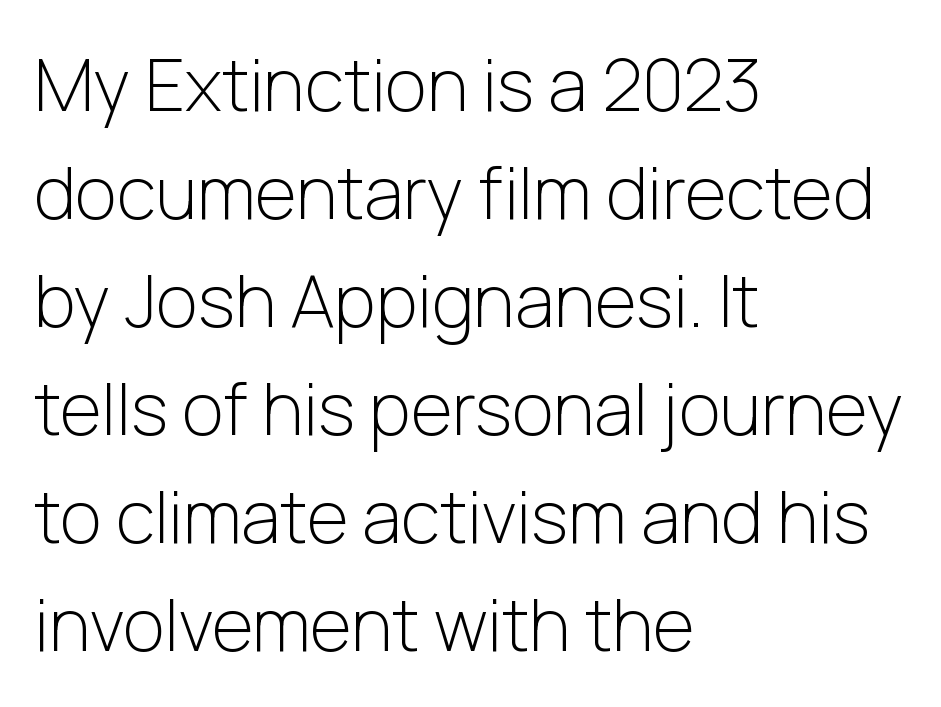
{"serif": "no", "italic": "no", "bold": "no", "weight": "light", "width": "normal", "stroke_contrast": "low", "x_height": "medium", "monospaced": "no", "underline": "no", "align": "left", "line_spacing": "normal", "line_spacing_ratio": 1.5, "letter_spacing": "normal", "letter_spacing_em": 0.0, "glyph_px": 72}
